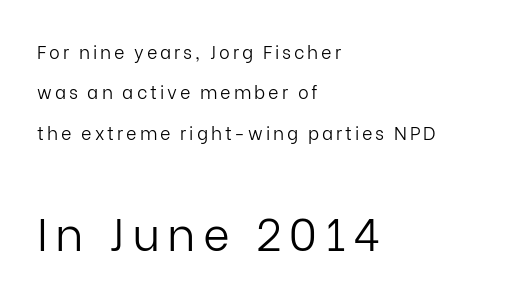
Q: Is the text bold? A: No.
Q: Is the text italic (slanted)? A: No, it is upright.
Q: Is the typeface a serif or a sans-serif typeface? A: Sans-serif.
Q: Is the text underlined? A: No.
Q: How is the paragraph aligned? A: Left-aligned.
Q: Is the spacing between lines tight, normal or loose? A: Loose.
Q: Which block of text is set in a larger size, the first (top) or the second (bottom)? A: The second (bottom) one.
Q: Width (condensed, normal, or wide)? A: Normal.
Q: Stroke contrast? A: Low.
Q: x-height? A: Medium.
Q: Monospaced? A: No.
